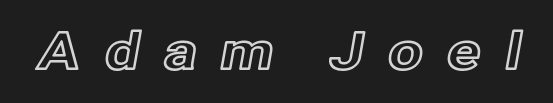
{"width": "normal", "x_height": "medium", "monospaced": "no", "underline": "no", "letter_spacing": "wide", "letter_spacing_em": 0.45, "glyph_px": 51}
